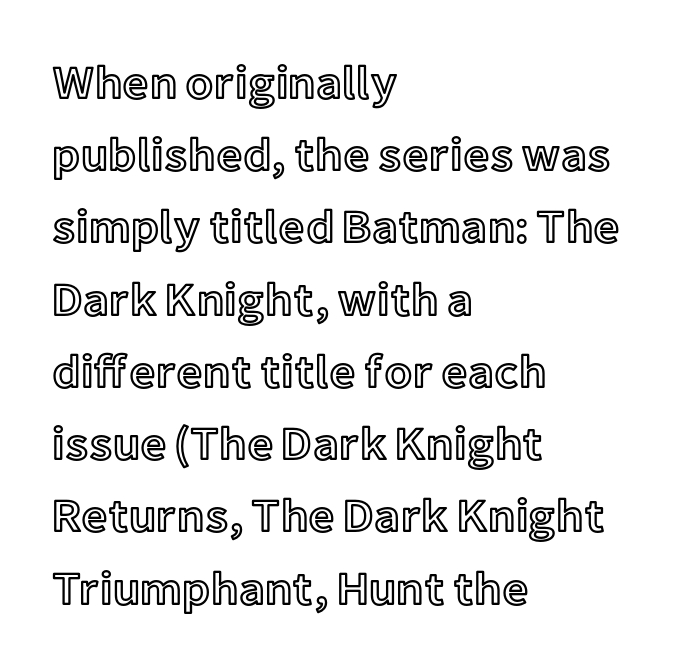
Spacing verdict: proportional, widths tailored to each character. Every character sits straight up, as roman type does. Visually the block forms a straight wall on the left and a jagged coastline on the right. Notice how descenders clear the ascenders below comfortably — that's standard leading. Is the letter spacing exaggerated? No — it looks like the ordinary default.
